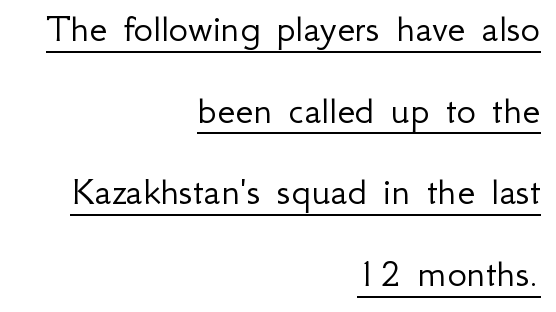
{"serif": "no", "italic": "no", "bold": "no", "weight": "light", "width": "normal", "stroke_contrast": "low", "x_height": "small", "monospaced": "no", "underline": "yes", "align": "right", "line_spacing": "loose", "line_spacing_ratio": 1.99, "letter_spacing": "normal", "letter_spacing_em": 0.0, "glyph_px": 41}
